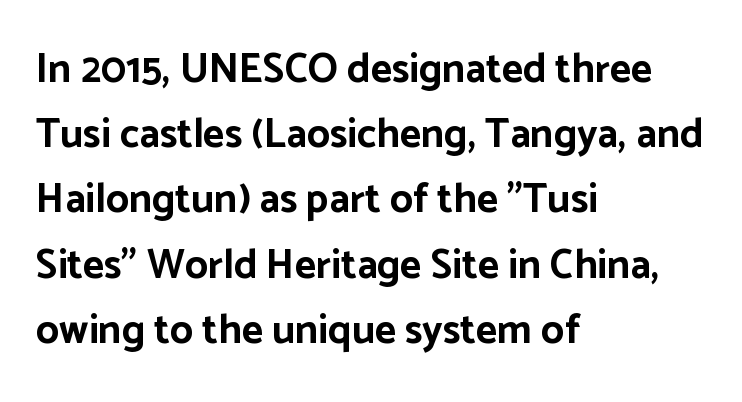
When letters stand straight like this, we call the style roman or upright. Do the characters align in a grid? No, the font is proportional. In terms of leading, this rendering sits right in the middle. There is no visible air inserted between adjacent glyphs. No word sits above an underline. Stroke thickness is high; the sample reads as a true bold.
